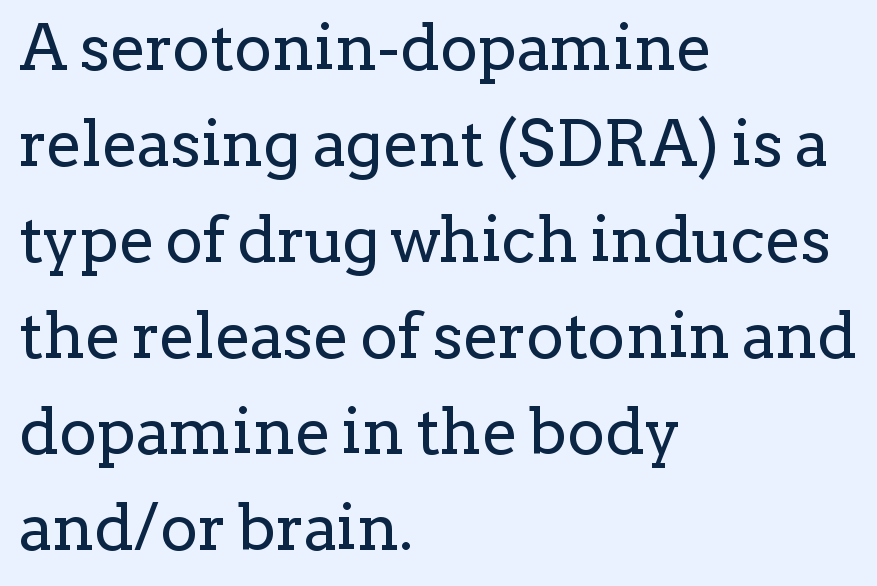
Q: Is the text bold? A: No.
Q: Is the text italic (slanted)? A: No, it is upright.
Q: Is the typeface a serif or a sans-serif typeface? A: Serif.
Q: Is the text underlined? A: No.
Q: How is the paragraph aligned? A: Left-aligned.
Q: Is the spacing between letters normal or unusually wide? A: Normal.
Q: Is the spacing between lines tight, normal or loose? A: Normal.
Q: Width (condensed, normal, or wide)? A: Normal.
Q: Stroke contrast? A: Low.
Q: x-height? A: Medium.
Q: Monospaced? A: No.
